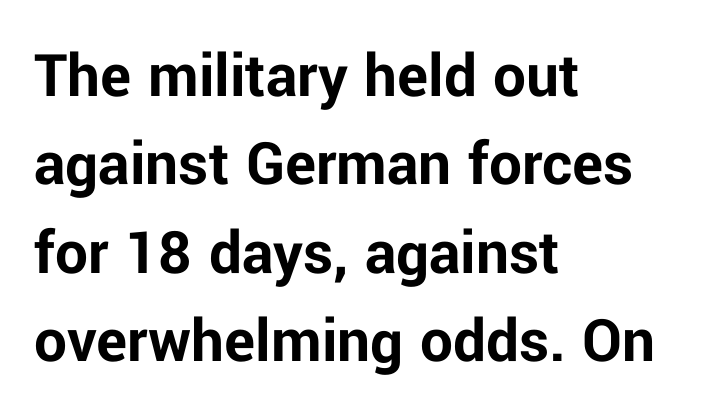
Set as a true bold cut, around the 700 mark. Grotesque or geometric, the face here clearly has no serifs. Does extra space separate the letters? No, they use regular spacing. Notice how descenders clear the ascenders below comfortably — that's standard leading. Reading down the block, your eye returns to a fixed left position each line. Is there any slant? The stems are plumb.
